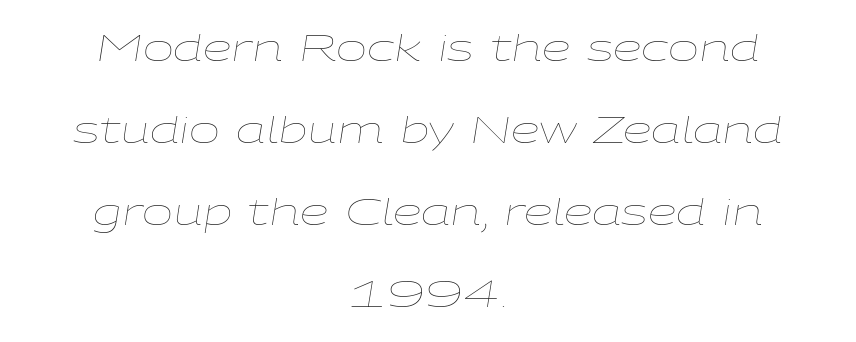
{"italic": "yes", "lean": "right", "slant_degrees": 9, "bold": "no", "weight": "thin", "width": "wide", "stroke_contrast": "low", "x_height": "medium", "monospaced": "no", "underline": "no", "align": "center", "line_spacing": "loose", "line_spacing_ratio": 2.22, "letter_spacing": "normal", "letter_spacing_em": 0.0, "glyph_px": 37}
